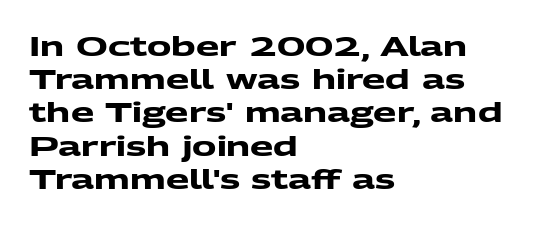
Which margin do the lines hug? The left one — the right edge is uneven. You could call the tracking neutral — neither tight nor loose. The strip under each line holds only bare page. Does the weight exceed regular? Yes, all the way to bold.
